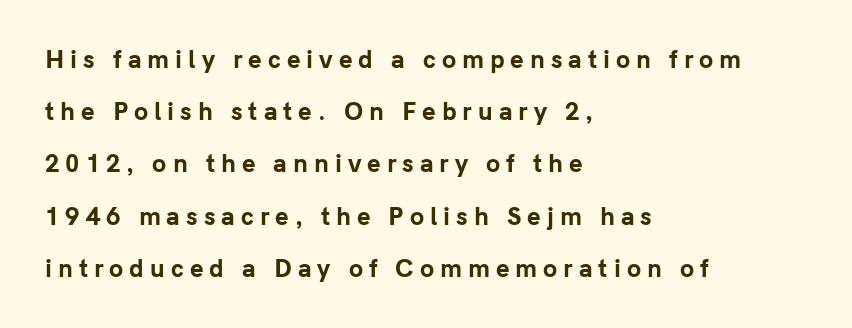
The image shows 23 px bold type, upright; set left-aligned, loose line spacing (2.27x), unusually wide letter spacing (+0.26 em), not underlined.
